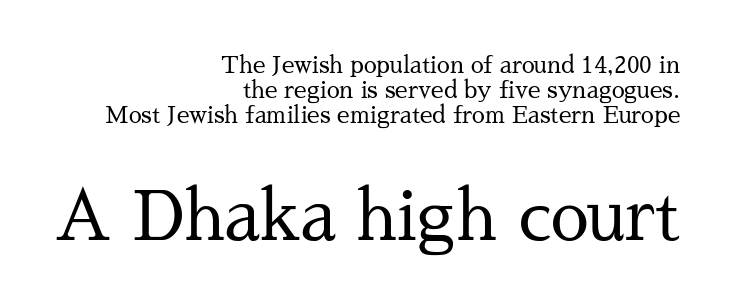
The image shows 68 px regular-weight serif type, upright; set right-aligned, tight line spacing (1.09x), normal letter spacing, not underlined; the second (bottom) block is 2.96x larger; medium stroke contrast and a medium x-height.
